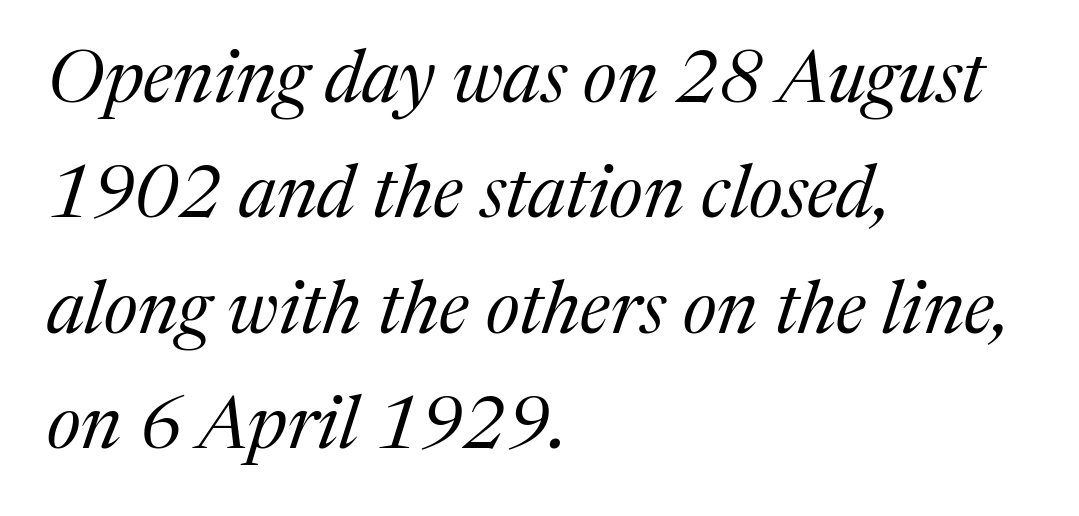
Nothing unusual about the tracking: characters are spaced as the font intends. The rendering uses natural spacing where letterforms have individual widths. Check where the strokes stop: tiny serifs finish them off. These glyphs show unthickened strokes, regular width or finer.
